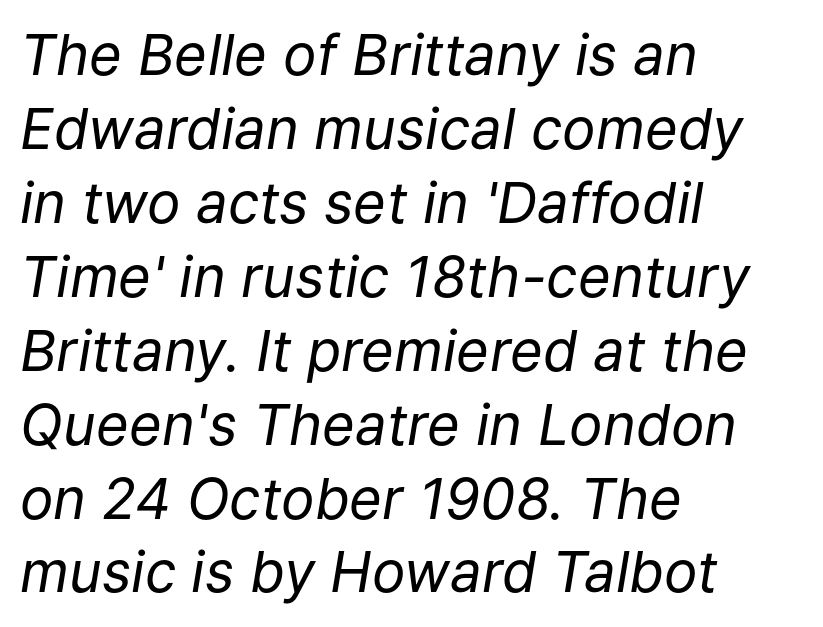
The image shows 56 px regular-weight type, italic (leaning right); set left-aligned, normal line spacing (1.32x), normal letter spacing, not underlined; low stroke contrast and a medium x-height.
